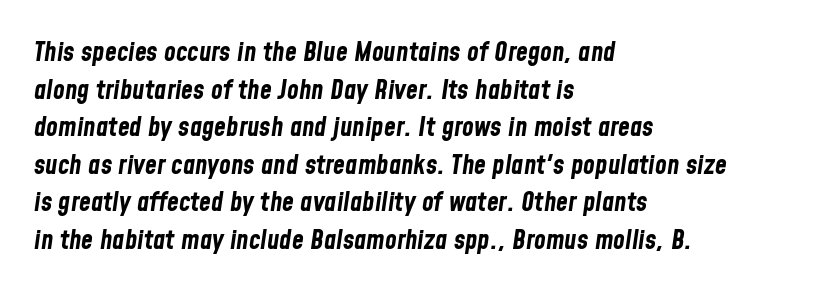
{"italic": "yes", "lean": "right", "slant_degrees": 8, "bold": "yes", "underline": "no", "align": "left", "line_spacing": "normal", "line_spacing_ratio": 1.39, "letter_spacing": "normal", "letter_spacing_em": 0.0, "glyph_px": 27}
